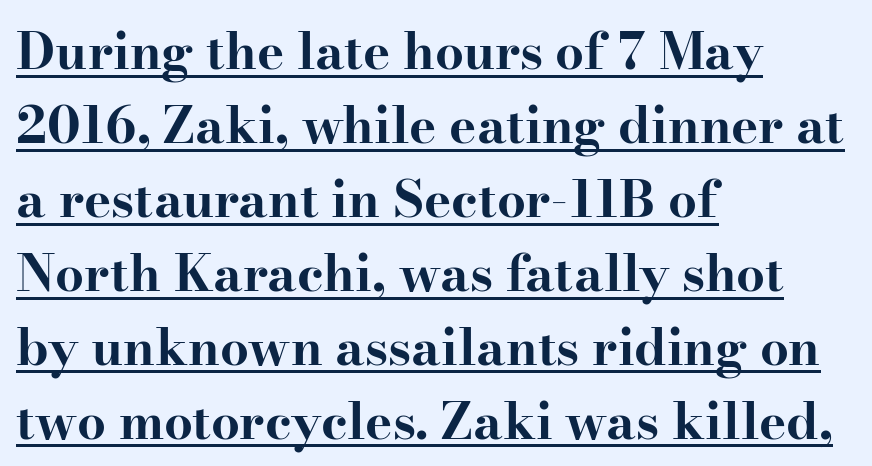
Underline: present. Is there much room between lines? A standard amount, neither cramped nor airy. To sum up the face: it has serifs. You could not count columns in this text — the font is proportionally spaced. On the weight axis this lands at bold, roughly 700.
